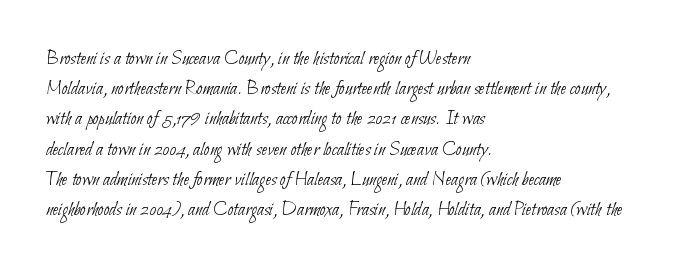
Quick note: interline space is typical. No heavy texture on the line: the type isn't bold. In CSS terms this would be text-align: left. The tracking reads as untouched default to a designer's eye. The string is rendered with underlining switched off.
